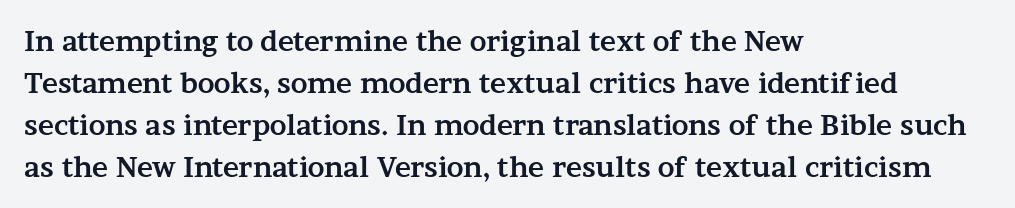
{"italic": "no", "bold": "yes", "underline": "no", "align": "left", "line_spacing": "normal", "line_spacing_ratio": 1.55, "letter_spacing": "normal", "letter_spacing_em": 0.0, "glyph_px": 27}
